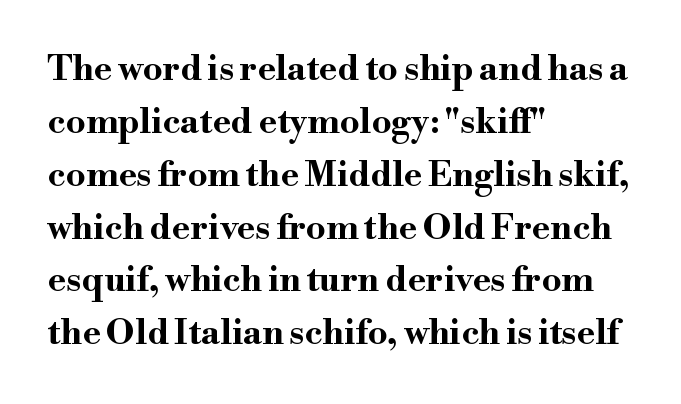
The image shows 35 px bold, wide serif type, upright; set left-aligned, normal line spacing (1.51x), normal letter spacing, not underlined; high stroke contrast and a small x-height.
